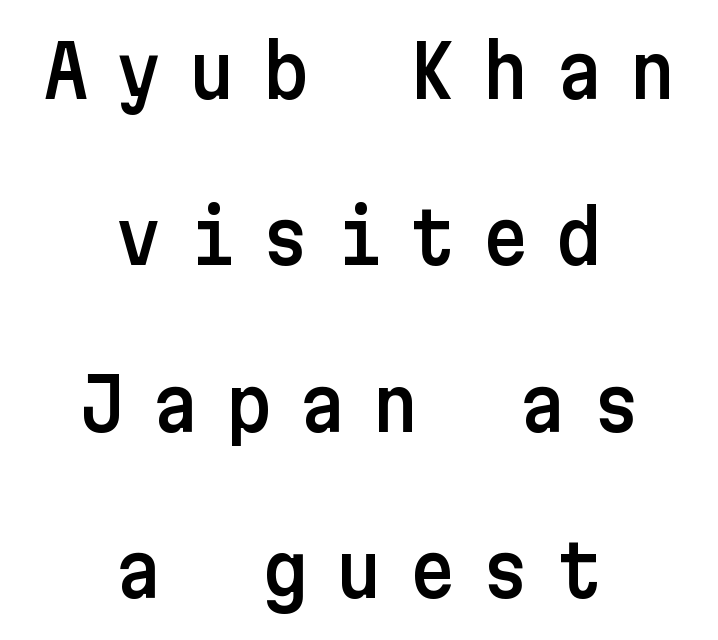
Q: Is the text italic (slanted)? A: No, it is upright.
Q: Is the typeface a serif or a sans-serif typeface? A: Sans-serif.
Q: Is the text underlined? A: No.
Q: How is the paragraph aligned? A: Centered.
Q: Is the spacing between letters normal or unusually wide? A: Unusually wide.
Q: Is the spacing between lines tight, normal or loose? A: Loose.
Q: Width (condensed, normal, or wide)? A: Normal.
Q: Stroke contrast? A: Low.
Q: x-height? A: Medium.
